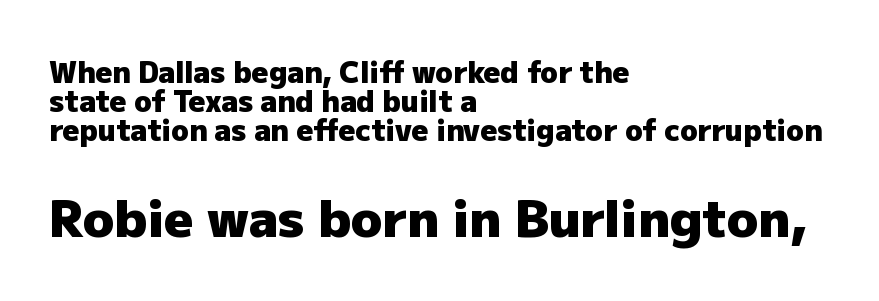
Q: Is the text bold? A: Yes.
Q: Is the text italic (slanted)? A: No, it is upright.
Q: Is the typeface a serif or a sans-serif typeface? A: Sans-serif.
Q: Is the text underlined? A: No.
Q: How is the paragraph aligned? A: Left-aligned.
Q: Is the spacing between letters normal or unusually wide? A: Normal.
Q: Is the spacing between lines tight, normal or loose? A: Tight.
Q: Which block of text is set in a larger size, the first (top) or the second (bottom)? A: The second (bottom) one.
Q: Width (condensed, normal, or wide)? A: Normal.
Q: Stroke contrast? A: Low.
Q: x-height? A: Medium.
Q: Monospaced? A: No.
